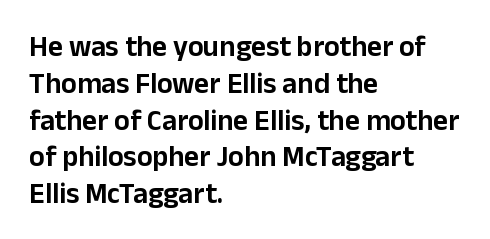
The image shows 29 px sans-serif type, upright; set left-aligned, normal line spacing (1.27x), normal letter spacing, not underlined; low stroke contrast and a medium x-height.
